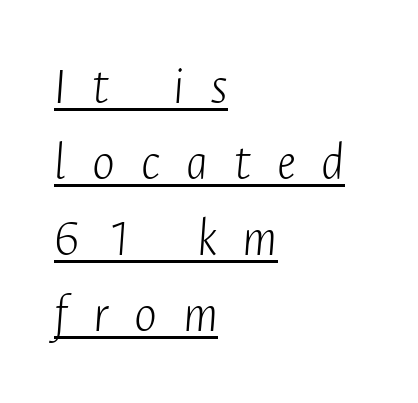
Nothing heavy about these letters — not bold at all. A typesetter would call this proportional, since set widths differ per character. These characters rest on top of a visible drawn line. Caption: multi-line text, flush left, ragged right.
